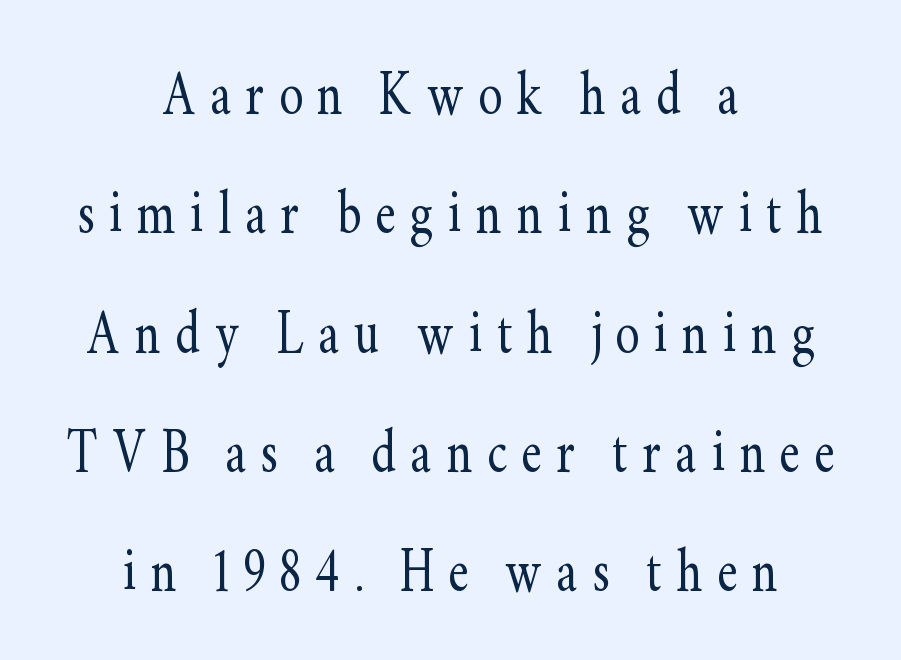
{"serif": "yes", "italic": "no", "bold": "no", "weight": "light", "width": "condensed", "stroke_contrast": "low", "x_height": "small", "monospaced": "no", "underline": "no", "align": "center", "line_spacing": "normal", "line_spacing_ratio": 1.68, "letter_spacing": "wide", "letter_spacing_em": 0.21, "glyph_px": 71}
